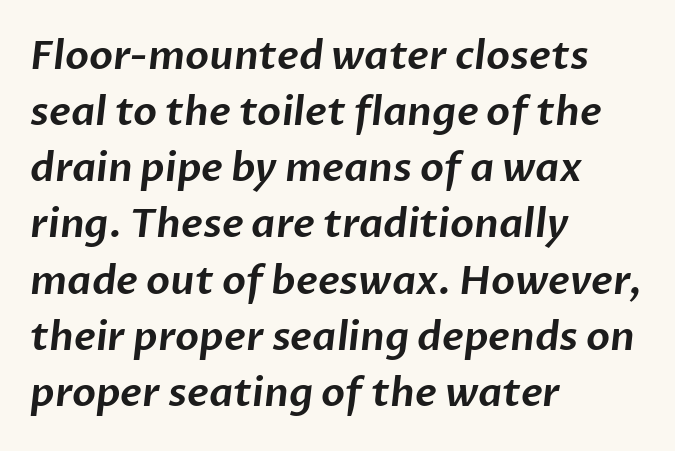
Q: Is the typeface a serif or a sans-serif typeface? A: Sans-serif.
Q: Is the text underlined? A: No.
Q: How is the paragraph aligned? A: Left-aligned.
Q: Is the spacing between letters normal or unusually wide? A: Normal.
Q: Is the spacing between lines tight, normal or loose? A: Normal.
Q: Width (condensed, normal, or wide)? A: Normal.
Q: Stroke contrast? A: Low.
Q: x-height? A: Medium.
Q: Monospaced? A: No.
